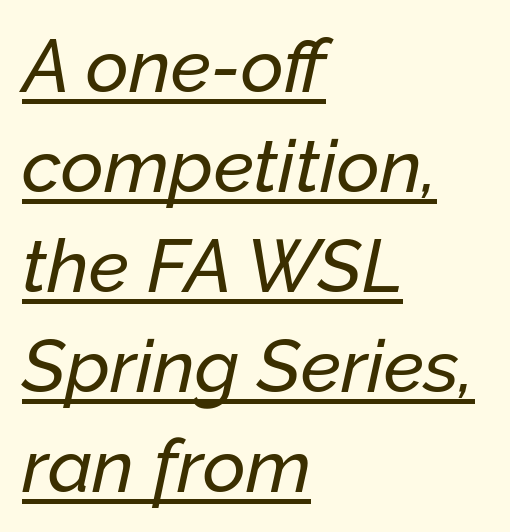
The image shows 74 px text type, italic (leaning right); set left-aligned, normal line spacing (1.35x), normal letter spacing, underlined; low stroke contrast and a medium x-height.
